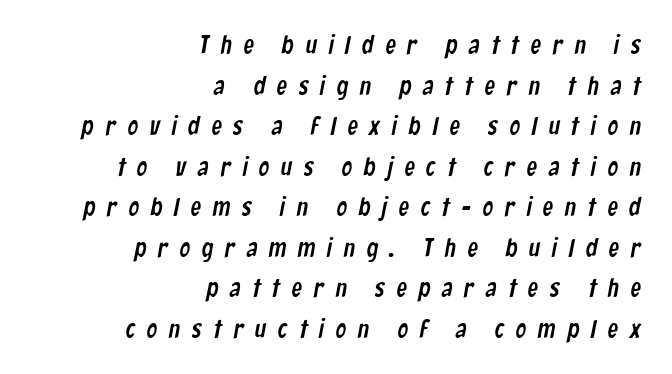
{"underline": "no", "align": "right", "line_spacing": "normal", "line_spacing_ratio": 1.56, "letter_spacing": "wide", "letter_spacing_em": 0.45, "glyph_px": 26}
